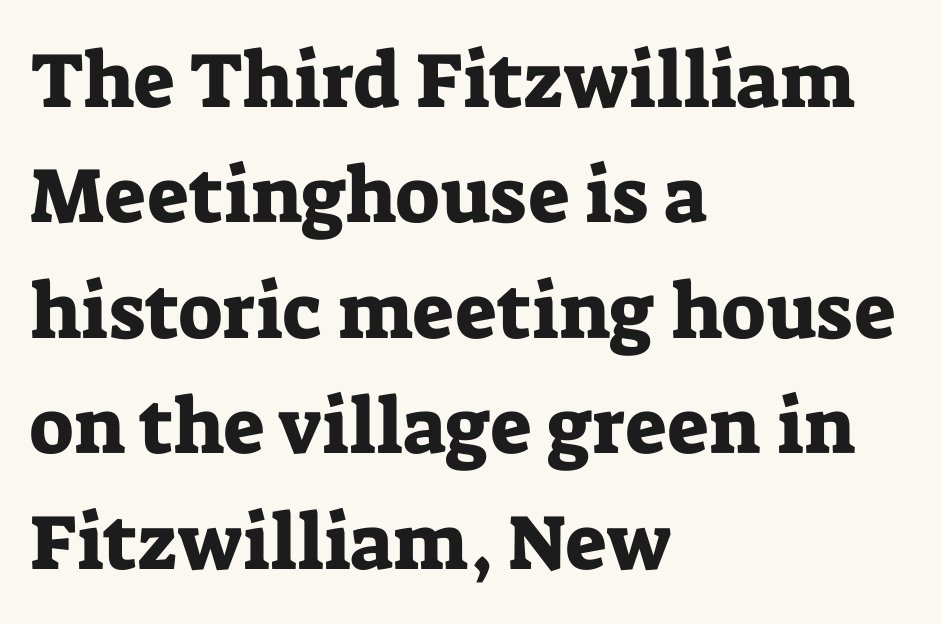
The image shows 78 px serif type, upright; set left-aligned, normal line spacing (1.48x), normal letter spacing, not underlined; low stroke contrast and a medium x-height.
